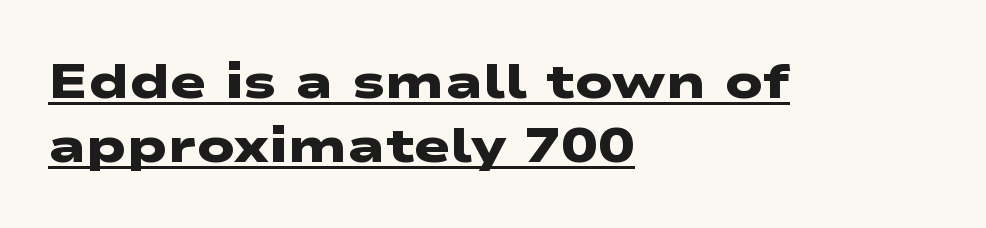
A student would call this left alignment; a typographer would say flush left, rag right. The face used here appears with an underline applied. Looks like regular typesetting: each glyph gets only the width it needs. Evenly set lines give the paragraph a standard silhouette.
